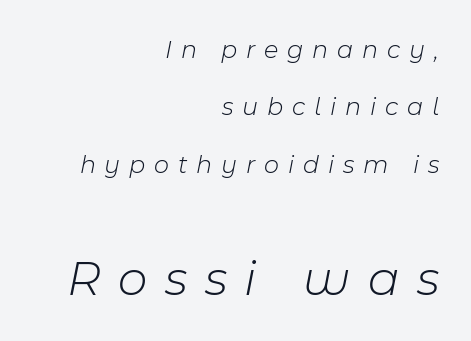
The image shows 51 px light type, italic (leaning right); set right-aligned, loose line spacing (2.21x), unusually wide letter spacing (+0.34 em), not underlined; the second (bottom) block is 1.96x larger; low stroke contrast and a medium x-height.
